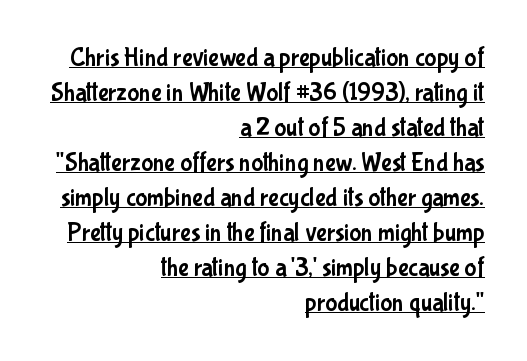
Q: Is the text italic (slanted)? A: No, it is upright.
Q: Is the text underlined? A: Yes.
Q: How is the paragraph aligned? A: Right-aligned.
Q: Is the spacing between letters normal or unusually wide? A: Normal.
Q: Is the spacing between lines tight, normal or loose? A: Normal.
